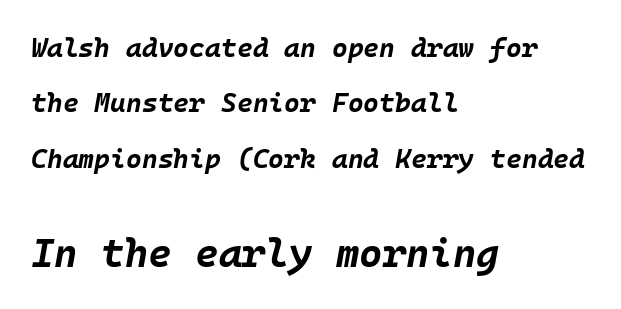
Successive baselines arrive slowly, with a big drop between each. Is the type slanted? Yes — the strokes lean at a clear angle. The text block is weighted toward the left margin, trailing off unevenly rightward. Heavy-handed strokes throughout: this text is bold. The string is rendered with underlining switched off. The passage shown begins with its smaller block and ends with its larger one.
